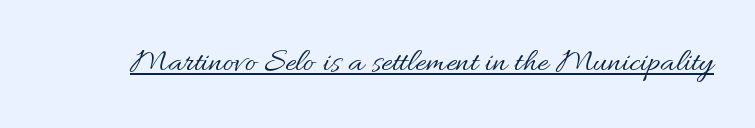
Q: Is the text bold? A: No.
Q: Is the text italic (slanted)? A: Yes.
Q: Is the text underlined? A: Yes.
Q: Is the spacing between letters normal or unusually wide? A: Normal.
Q: Width (condensed, normal, or wide)? A: Normal.
Q: Stroke contrast? A: Medium.
Q: x-height? A: Small.
Q: Monospaced? A: No.
